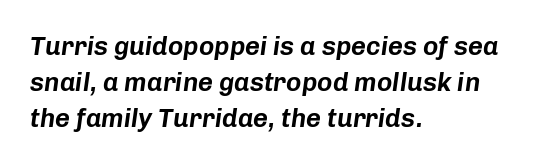
{"italic": "yes", "lean": "right", "slant_degrees": 8, "underline": "no", "align": "left", "line_spacing": "normal", "line_spacing_ratio": 1.38, "letter_spacing": "normal", "letter_spacing_em": 0.0, "glyph_px": 26}
